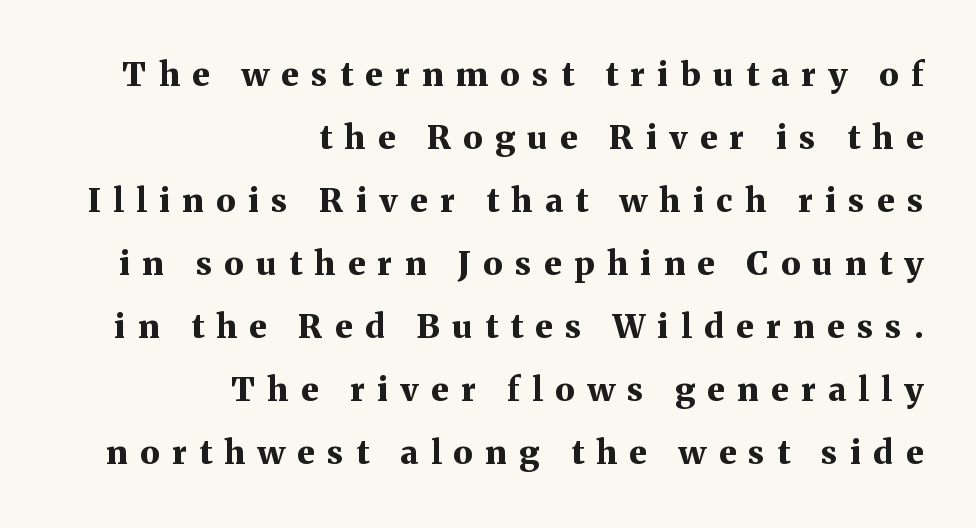
Q: Is the text bold? A: Yes.
Q: Is the text italic (slanted)? A: No, it is upright.
Q: Is the typeface a serif or a sans-serif typeface? A: Serif.
Q: Is the text underlined? A: No.
Q: How is the paragraph aligned? A: Right-aligned.
Q: Is the spacing between letters normal or unusually wide? A: Unusually wide.
Q: Is the spacing between lines tight, normal or loose? A: Loose.
Q: Width (condensed, normal, or wide)? A: Normal.
Q: Stroke contrast? A: Medium.
Q: x-height? A: Medium.
Q: Monospaced? A: No.
